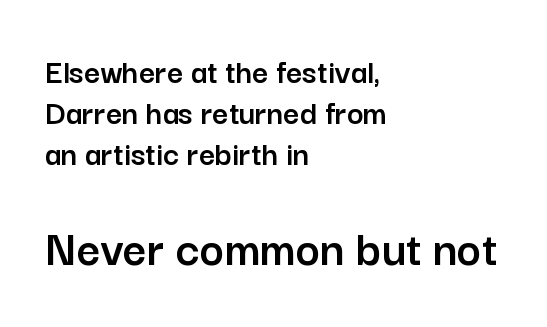
Q: Is the text italic (slanted)? A: No, it is upright.
Q: Is the typeface a serif or a sans-serif typeface? A: Sans-serif.
Q: Is the text underlined? A: No.
Q: How is the paragraph aligned? A: Left-aligned.
Q: Is the spacing between letters normal or unusually wide? A: Normal.
Q: Which block of text is set in a larger size, the first (top) or the second (bottom)? A: The second (bottom) one.
Q: Width (condensed, normal, or wide)? A: Normal.
Q: Stroke contrast? A: Low.
Q: x-height? A: Medium.
Q: Monospaced? A: No.
